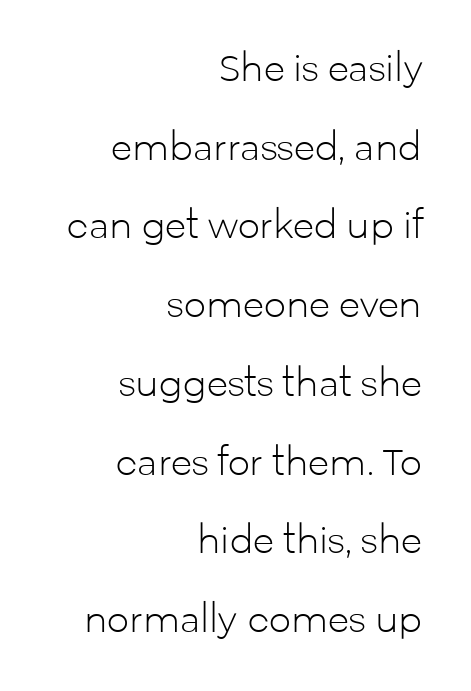
Q: Is the text bold? A: No.
Q: Is the text italic (slanted)? A: No, it is upright.
Q: Is the typeface a serif or a sans-serif typeface? A: Sans-serif.
Q: Is the text underlined? A: No.
Q: How is the paragraph aligned? A: Right-aligned.
Q: Is the spacing between letters normal or unusually wide? A: Normal.
Q: Is the spacing between lines tight, normal or loose? A: Loose.
Q: Width (condensed, normal, or wide)? A: Normal.
Q: Stroke contrast? A: Low.
Q: x-height? A: Medium.
Q: Monospaced? A: No.
